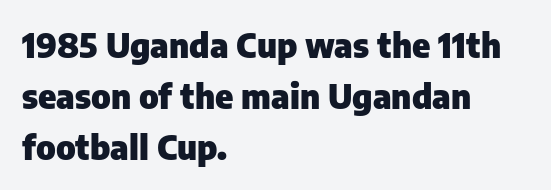
The image shows 34 px heavy sans-serif type, upright; set left-aligned, normal line spacing (1.5x), normal letter spacing, not underlined; low stroke contrast and a medium x-height.
